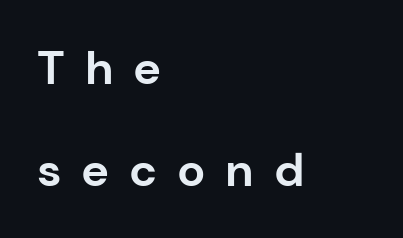
Is the letter spacing exaggerated? Yes — the characters are pushed far apart. The characters look thick and weighty, a clear bold. The letters carry no serifs — their stems end cleanly without finishing strokes. Left-aligned paragraph, ragged on the right. Airy leading.
